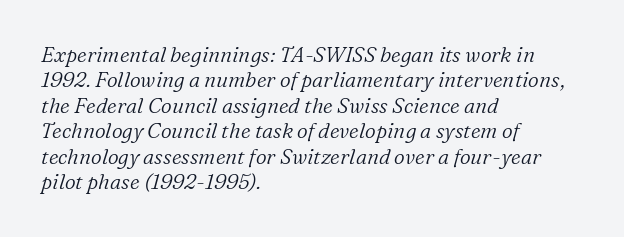
The image shows 21 px text type, italic (leaning right); set left-aligned, line spacing 1.21x, normal letter spacing, not underlined.
